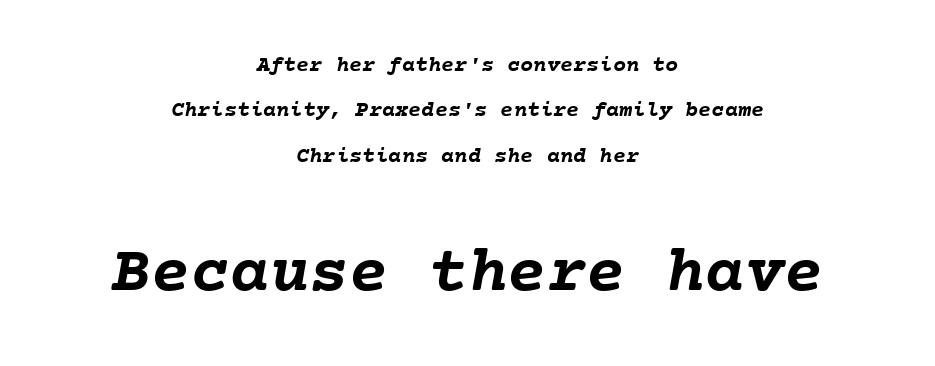
Q: Is the text bold? A: Yes.
Q: Is the text underlined? A: No.
Q: How is the paragraph aligned? A: Centered.
Q: Is the spacing between letters normal or unusually wide? A: Normal.
Q: Is the spacing between lines tight, normal or loose? A: Loose.
Q: Which block of text is set in a larger size, the first (top) or the second (bottom)? A: The second (bottom) one.
Q: Width (condensed, normal, or wide)? A: Normal.
Q: Stroke contrast? A: Low.
Q: x-height? A: Medium.
Q: Monospaced? A: Yes.
